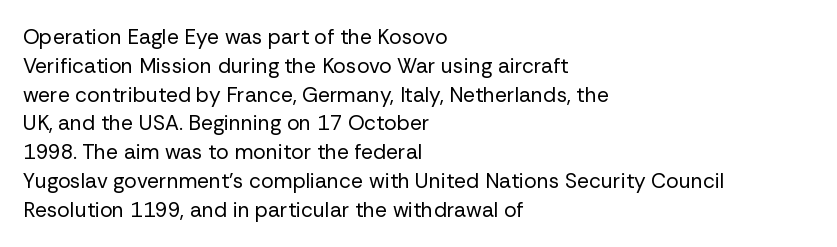
Each new line begins a customary step beneath the previous one. Stems here are at most as thick as an everyday book face. Words appear dense and cohesive because spacing is normal. Descenders hang freely into open space. The axis of the letterforms is exactly vertical.
